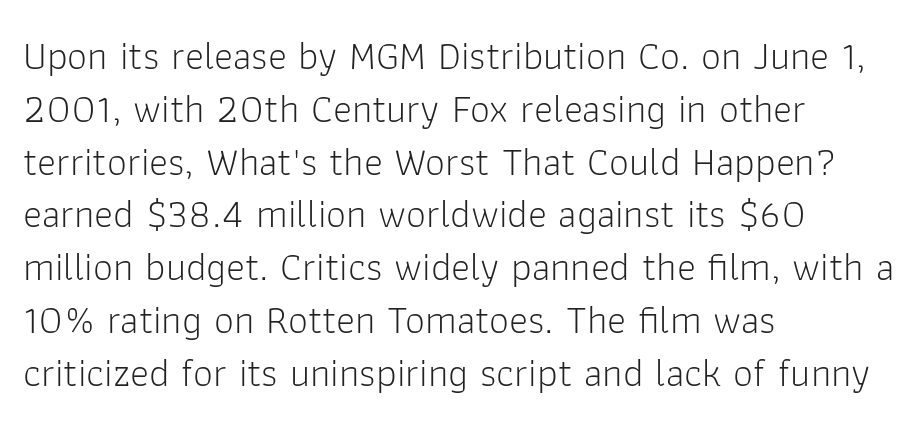
The type family on display is of the sans-serif kind. The passage shown has conventional tracking throughout. The typesetter chose a ragged-right arrangement here. Stems here are at most as thick as an everyday book face. This sample has the flowing, uneven cadence of proportional lettering.
